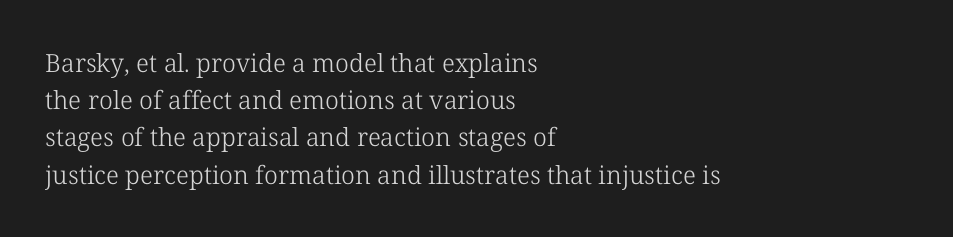
Q: Is the text bold? A: No.
Q: Is the text italic (slanted)? A: No, it is upright.
Q: Is the text underlined? A: No.
Q: How is the paragraph aligned? A: Left-aligned.
Q: Is the spacing between letters normal or unusually wide? A: Normal.
Q: Is the spacing between lines tight, normal or loose? A: Normal.
